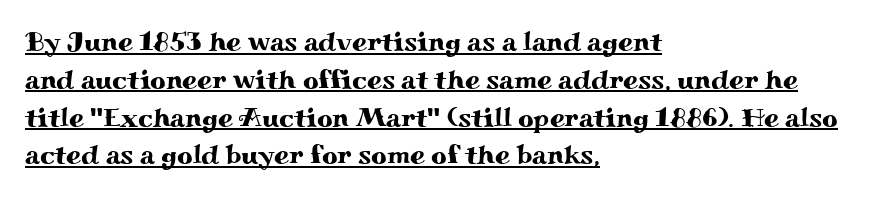
{"italic": "no", "underline": "yes", "align": "left", "line_spacing": "normal", "line_spacing_ratio": 1.4, "letter_spacing": "normal", "letter_spacing_em": 0.0, "glyph_px": 27}
